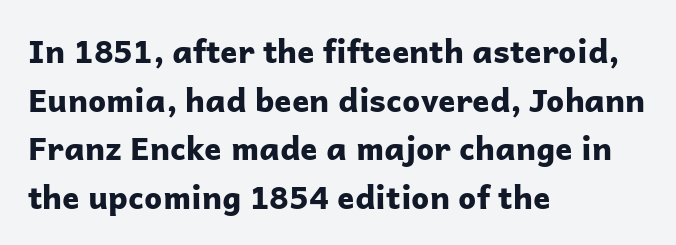
Q: Is the text bold? A: Yes.
Q: Is the text italic (slanted)? A: No, it is upright.
Q: Is the typeface a serif or a sans-serif typeface? A: Sans-serif.
Q: Is the text underlined? A: No.
Q: How is the paragraph aligned? A: Left-aligned.
Q: Is the spacing between letters normal or unusually wide? A: Normal.
Q: Is the spacing between lines tight, normal or loose? A: Normal.
Q: Width (condensed, normal, or wide)? A: Normal.
Q: Stroke contrast? A: Low.
Q: x-height? A: Medium.
Q: Monospaced? A: No.
